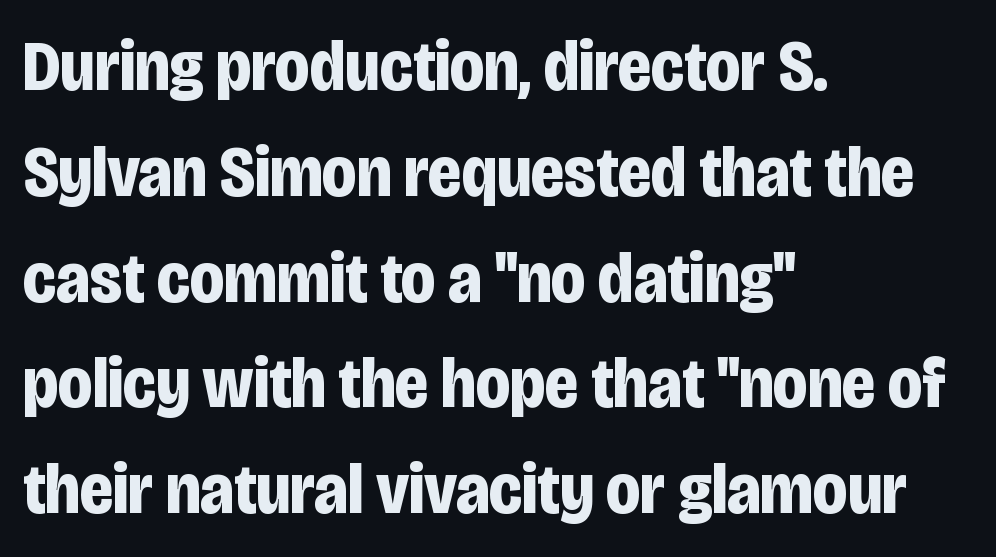
Vertically, the passage feels balanced, rows spaced as you'd expect. Does the weight exceed regular? Yes, all the way to bold. The ragged edge is on the right, which tells us the setting is flush left. Has an underline been added? It has not. You can tell from the bare stems that sans-serif type was used.
